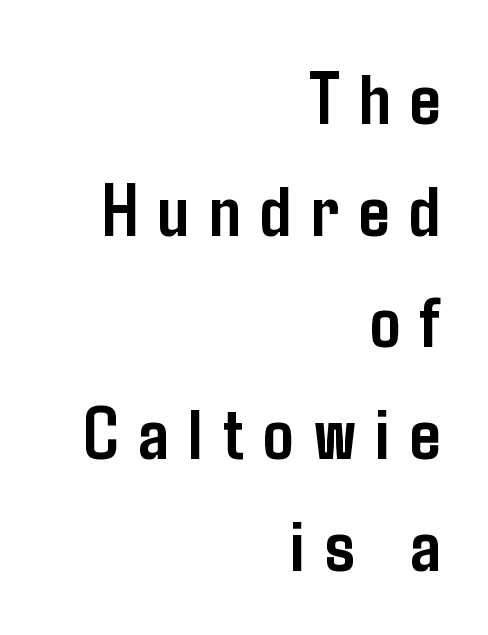
Q: Is the text bold? A: Yes.
Q: Is the text italic (slanted)? A: No, it is upright.
Q: Is the typeface a serif or a sans-serif typeface? A: Sans-serif.
Q: Is the text underlined? A: No.
Q: How is the paragraph aligned? A: Right-aligned.
Q: Is the spacing between letters normal or unusually wide? A: Unusually wide.
Q: Is the spacing between lines tight, normal or loose? A: Normal.
Q: Width (condensed, normal, or wide)? A: Condensed.
Q: Stroke contrast? A: Low.
Q: x-height? A: Medium.
Q: Monospaced? A: No.
